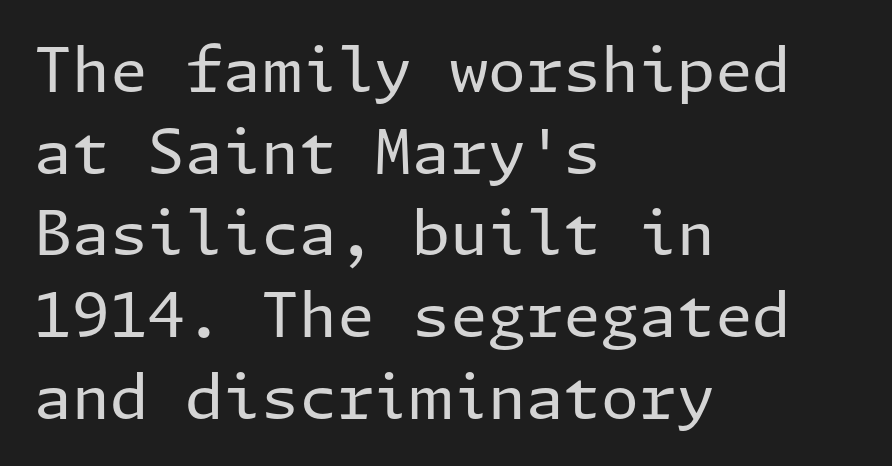
Q: Is the text bold? A: No.
Q: Is the text italic (slanted)? A: No, it is upright.
Q: Is the typeface a serif or a sans-serif typeface? A: Sans-serif.
Q: Is the text underlined? A: No.
Q: How is the paragraph aligned? A: Left-aligned.
Q: Is the spacing between letters normal or unusually wide? A: Normal.
Q: Is the spacing between lines tight, normal or loose? A: Normal.
Q: Width (condensed, normal, or wide)? A: Normal.
Q: Stroke contrast? A: Low.
Q: x-height? A: Medium.
